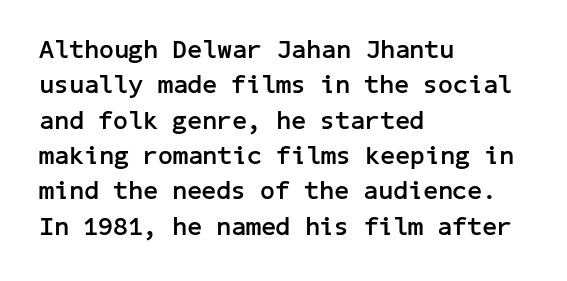
Q: Is the text bold? A: Yes.
Q: Is the text italic (slanted)? A: No, it is upright.
Q: Is the text underlined? A: No.
Q: How is the paragraph aligned? A: Left-aligned.
Q: Is the spacing between letters normal or unusually wide? A: Normal.
Q: Is the spacing between lines tight, normal or loose? A: Normal.
